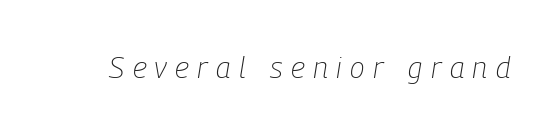
Q: Is the text bold? A: No.
Q: Is the text italic (slanted)? A: Yes, it leans right by about 9 degrees.
Q: Is the text underlined? A: No.
Q: Is the spacing between letters normal or unusually wide? A: Unusually wide.
Q: Width (condensed, normal, or wide)? A: Condensed.
Q: Stroke contrast? A: Low.
Q: x-height? A: Medium.
Q: Monospaced? A: No.
